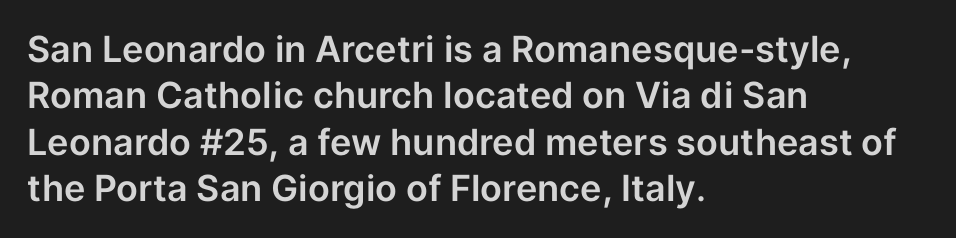
The image shows 36 px sans-serif type, upright; set left-aligned, normal line spacing (1.29x), normal letter spacing, not underlined; low stroke contrast and a medium x-height.
